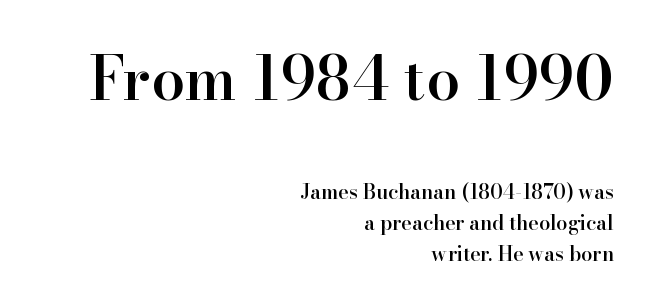
{"serif": "yes", "italic": "no", "bold": "semi", "weight": "semibold", "width": "normal", "stroke_contrast": "high", "x_height": "small", "monospaced": "no", "underline": "no", "align": "right", "line_spacing": "normal", "line_spacing_ratio": 1.57, "letter_spacing": "normal", "letter_spacing_em": 0.0, "larger_block": "first", "size_ratio": 3.05, "glyph_px": 61}
